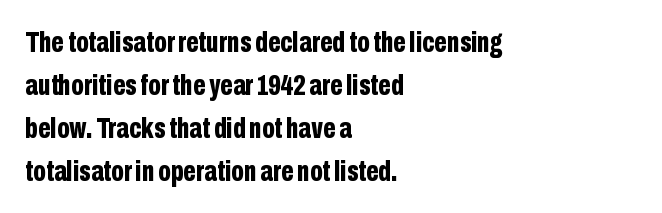
The image shows 30 px bold, condensed sans-serif type, upright; set left-aligned, normal line spacing (1.43x), normal letter spacing, not underlined; low stroke contrast and a medium x-height.
